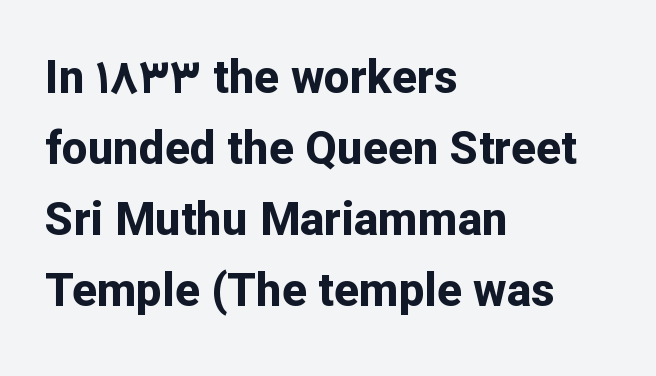
What weight is shown? A full bold with thick strokes. Here the glyphs are tracked normally, forming tight word shapes. The letters carry no serifs — their stems end cleanly without finishing strokes. The rag falls on the right side of this text block.
